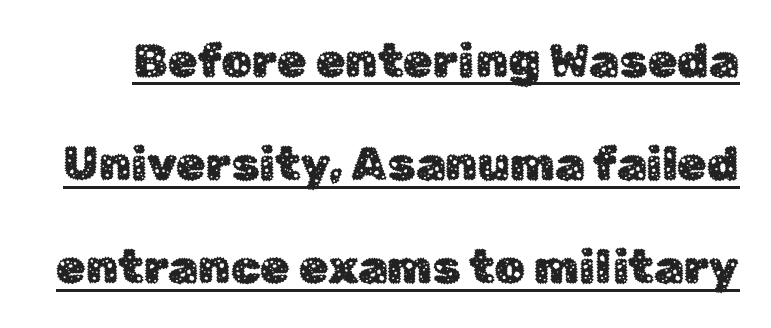
The image shows 48 px sans-serif type, upright; set loose line spacing (2.15x), normal letter spacing, underlined; low stroke contrast and a medium x-height.
